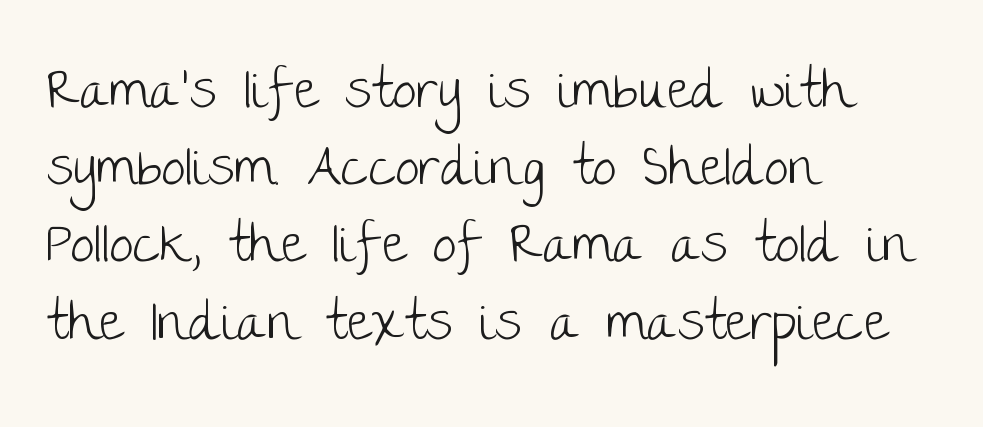
The image shows 54 px light sans-serif type, upright; set left-aligned, normal line spacing (1.43x), normal letter spacing, not underlined; low stroke contrast and a large x-height.
